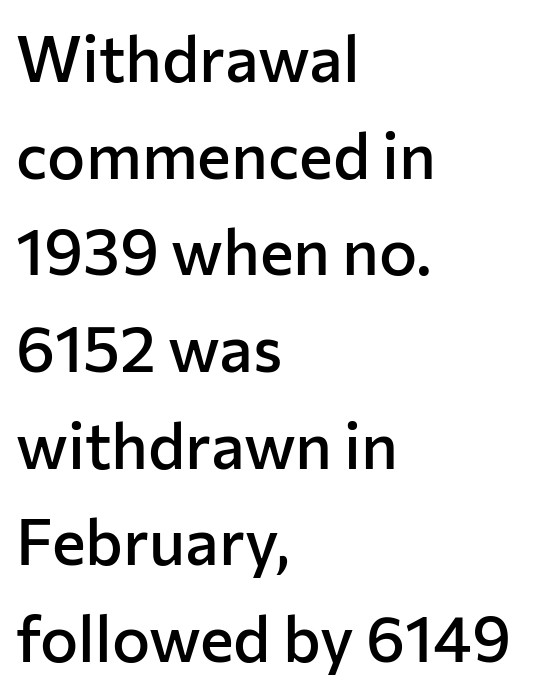
{"serif": "no", "italic": "no", "bold": "semi", "weight": "semibold", "width": "normal", "stroke_contrast": "low", "x_height": "medium", "monospaced": "no", "underline": "no", "align": "left", "line_spacing": "normal", "line_spacing_ratio": 1.51, "letter_spacing": "normal", "letter_spacing_em": 0.0, "glyph_px": 64}
